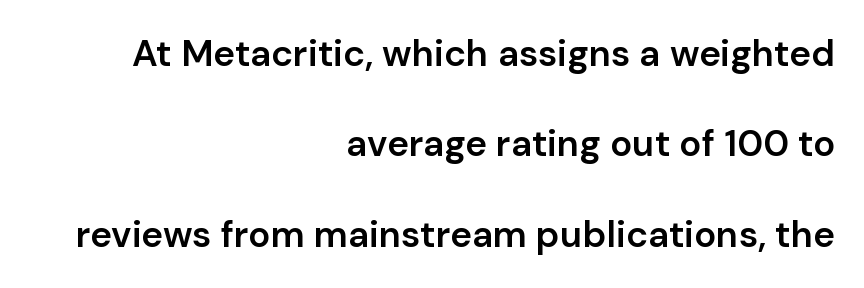
Q: Is the text bold? A: Semi-bold.
Q: Is the text italic (slanted)? A: No, it is upright.
Q: Is the typeface a serif or a sans-serif typeface? A: Sans-serif.
Q: Is the text underlined? A: No.
Q: How is the paragraph aligned? A: Right-aligned.
Q: Is the spacing between letters normal or unusually wide? A: Normal.
Q: Is the spacing between lines tight, normal or loose? A: Loose.
Q: Width (condensed, normal, or wide)? A: Normal.
Q: Stroke contrast? A: Low.
Q: x-height? A: Medium.
Q: Monospaced? A: No.
